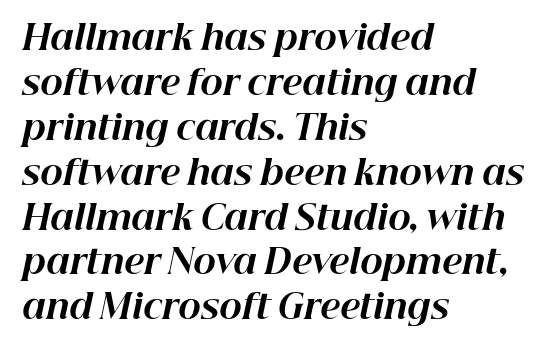
Q: Is the text bold? A: Yes.
Q: Is the text italic (slanted)? A: Yes, it leans right by about 12 degrees.
Q: Is the text underlined? A: No.
Q: How is the paragraph aligned? A: Left-aligned.
Q: Is the spacing between letters normal or unusually wide? A: Normal.
Q: Is the spacing between lines tight, normal or loose? A: Normal.
Q: Width (condensed, normal, or wide)? A: Normal.
Q: Stroke contrast? A: High.
Q: x-height? A: Medium.
Q: Monospaced? A: No.
